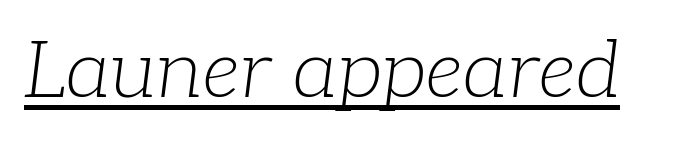
{"serif": "yes", "italic": "yes", "lean": "right", "slant_degrees": 7, "bold": "no", "weight": "light", "width": "normal", "stroke_contrast": "low", "x_height": "medium", "monospaced": "no", "underline": "yes", "letter_spacing": "normal", "letter_spacing_em": 0.0, "glyph_px": 80}
